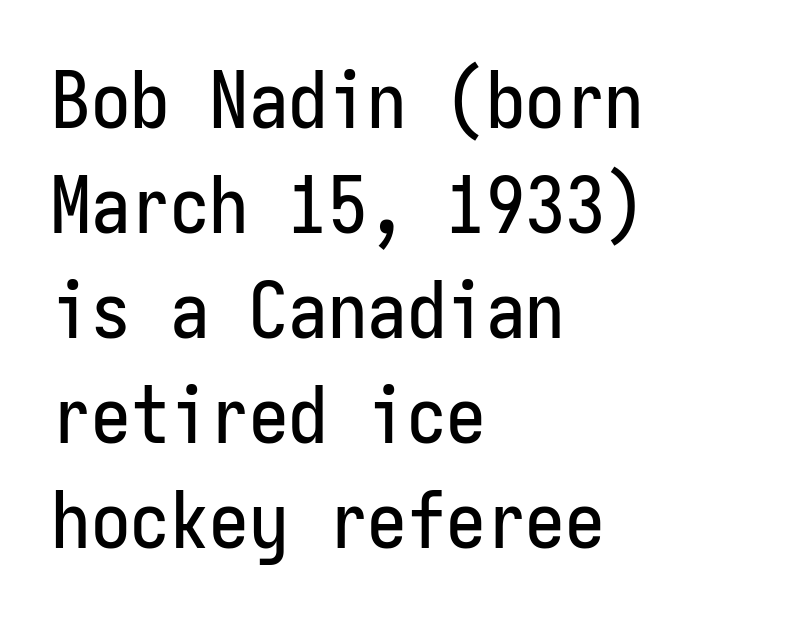
The image shows 79 px condensed sans-serif type, upright, monospaced; set left-aligned, normal line spacing (1.33x), normal letter spacing, not underlined; low stroke contrast and a medium x-height.
